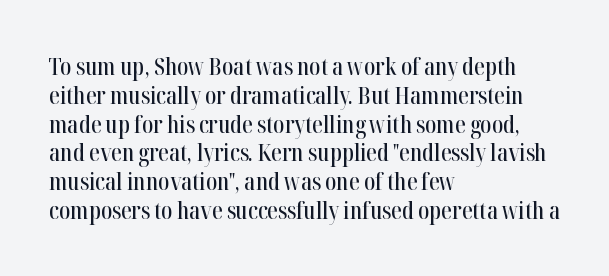
The image shows 24 px text type, upright; set left-aligned, line spacing 1.2x, normal letter spacing, not underlined.
